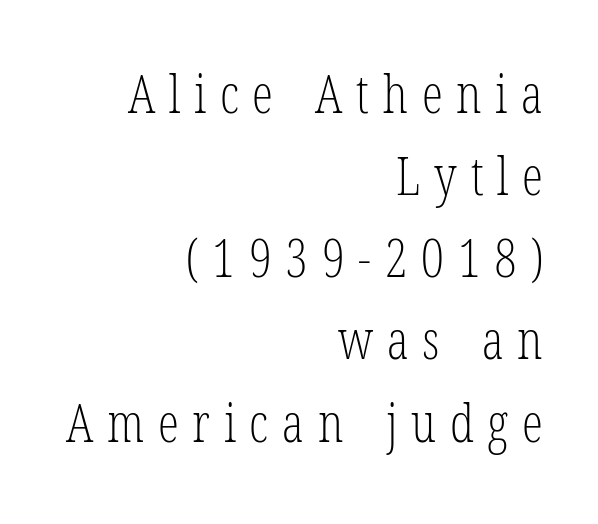
The image shows 53 px light, condensed serif type, upright; set right-aligned, normal line spacing (1.55x), unusually wide letter spacing (+0.26 em), not underlined; low stroke contrast and a medium x-height.
